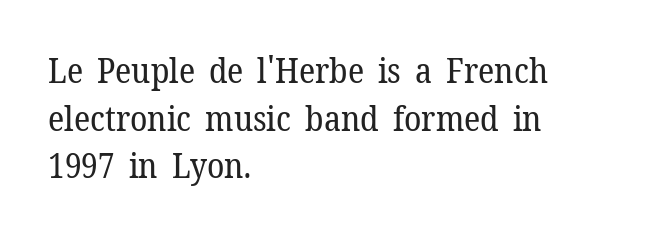
The letters carry serifs — small finishing strokes at the ends of their stems. Alignment: flush left. Nobody touched the tracking dial on this one. Rows of type keep a routine distance in the vertical direction. A typesetter would call this proportional, since set widths differ per character.
